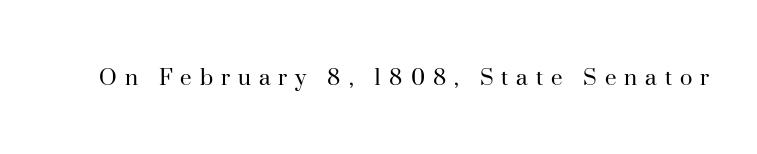
Q: Is the text bold? A: No.
Q: Is the text italic (slanted)? A: No, it is upright.
Q: Is the text underlined? A: No.
Q: Is the spacing between letters normal or unusually wide? A: Unusually wide.
